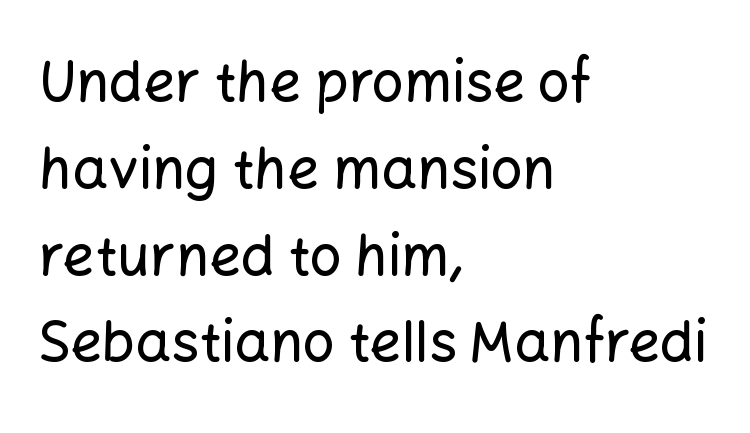
The image shows 56 px sans-serif type, upright; set left-aligned, normal line spacing (1.55x), normal letter spacing, not underlined; low stroke contrast and a medium x-height.
